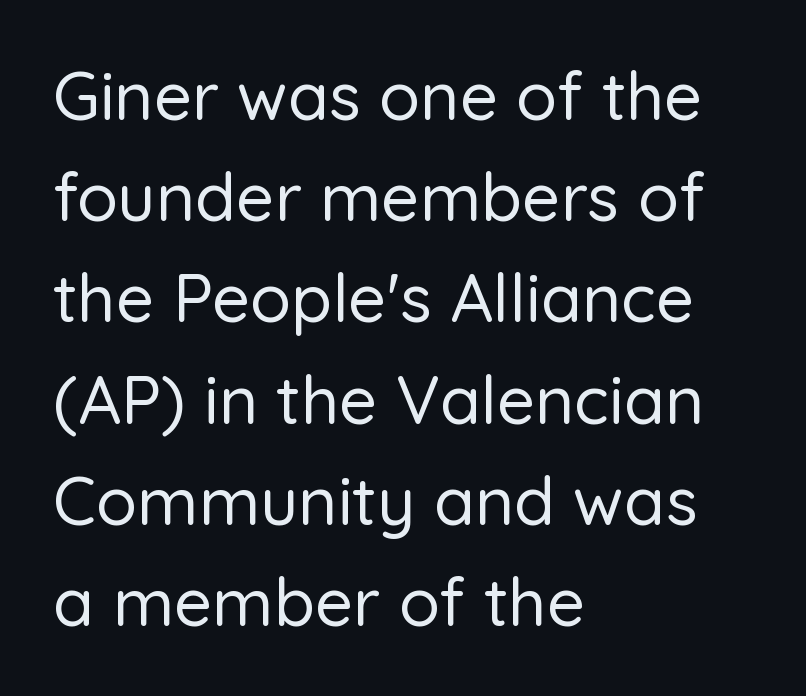
Q: Is the text italic (slanted)? A: No, it is upright.
Q: Is the typeface a serif or a sans-serif typeface? A: Sans-serif.
Q: Is the text underlined? A: No.
Q: How is the paragraph aligned? A: Left-aligned.
Q: Is the spacing between letters normal or unusually wide? A: Normal.
Q: Is the spacing between lines tight, normal or loose? A: Normal.
Q: Width (condensed, normal, or wide)? A: Normal.
Q: Stroke contrast? A: Low.
Q: x-height? A: Medium.
Q: Monospaced? A: No.
